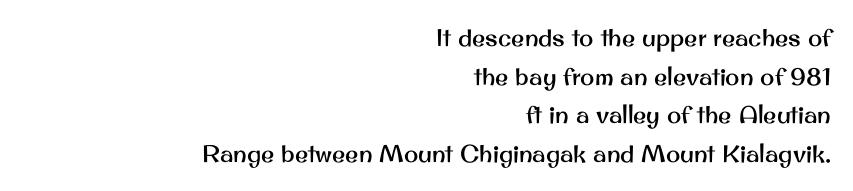
The image shows 24 px text type, upright; set right-aligned, normal line spacing (1.61x), normal letter spacing, not underlined.
